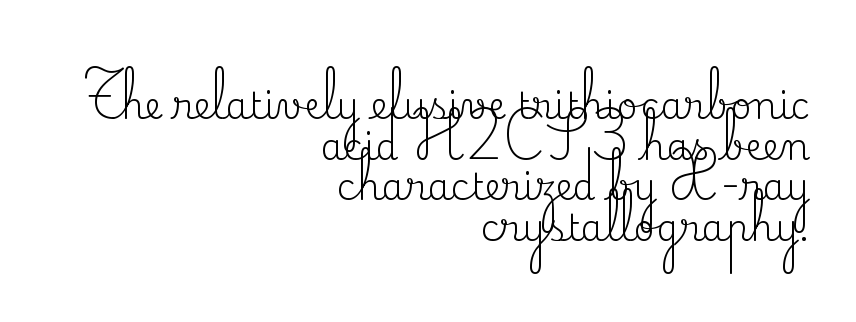
The image shows 37 px regular-weight serif type, upright; set right-aligned, tight line spacing (1.1x), normal letter spacing, not underlined; medium stroke contrast and a small x-height.
